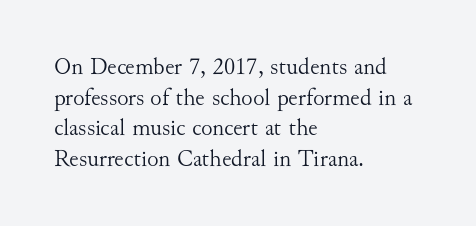
Is the type heavy? It reads as light-to-regular instead. Leftover space on each line is placed entirely after the last word. Characters follow at the spacing the type designer built in. The passage shown stacks its lines at a standard gap.
